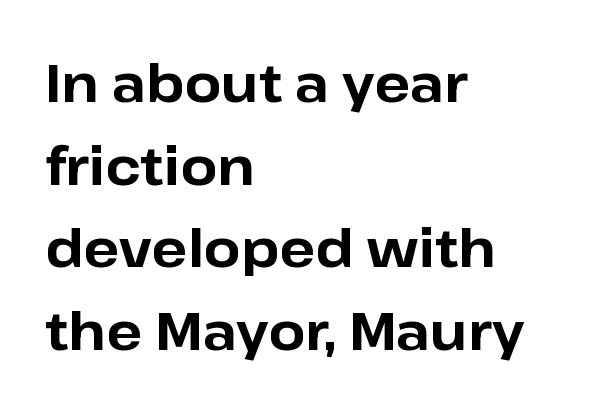
The image shows 53 px bold sans-serif type, upright; set left-aligned, normal line spacing (1.56x), normal letter spacing, not underlined; low stroke contrast and a medium x-height.
